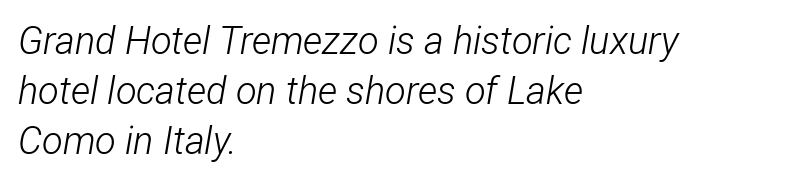
{"italic": "yes", "lean": "right", "slant_degrees": 12, "bold": "no", "weight": "light", "width": "condensed", "stroke_contrast": "low", "x_height": "medium", "monospaced": "no", "underline": "no", "align": "left", "line_spacing": "normal", "line_spacing_ratio": 1.32, "letter_spacing": "normal", "letter_spacing_em": 0.0, "glyph_px": 38}
